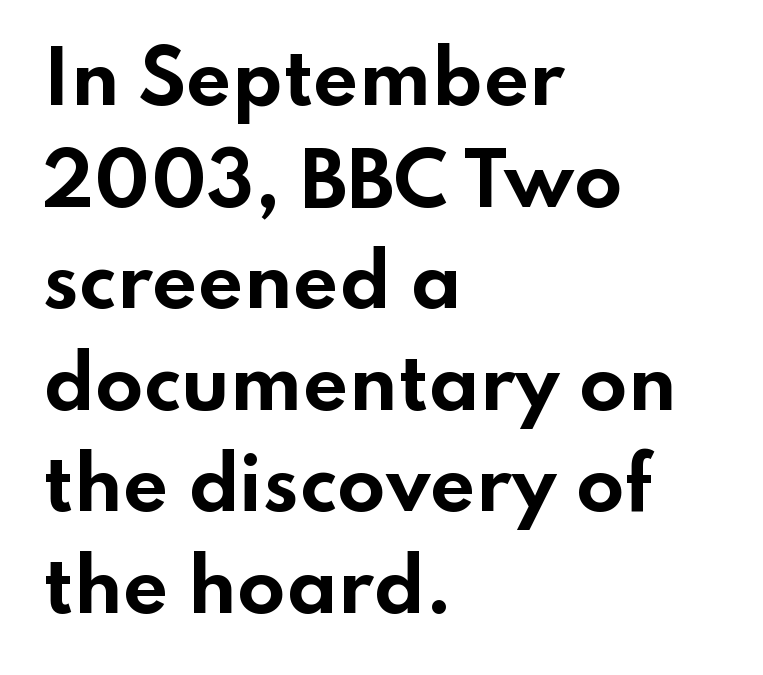
Q: Is the text bold? A: Yes.
Q: Is the text italic (slanted)? A: No, it is upright.
Q: Is the typeface a serif or a sans-serif typeface? A: Sans-serif.
Q: Is the text underlined? A: No.
Q: How is the paragraph aligned? A: Left-aligned.
Q: Is the spacing between letters normal or unusually wide? A: Normal.
Q: Is the spacing between lines tight, normal or loose? A: Normal.
Q: Width (condensed, normal, or wide)? A: Wide.
Q: Stroke contrast? A: Low.
Q: x-height? A: Small.
Q: Monospaced? A: No.
